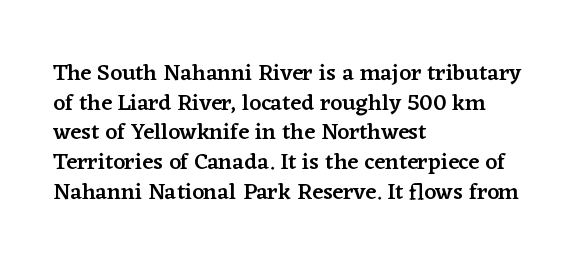
The image shows 23 px text type, upright; set left-aligned, normal line spacing (1.29x), normal letter spacing, not underlined.
